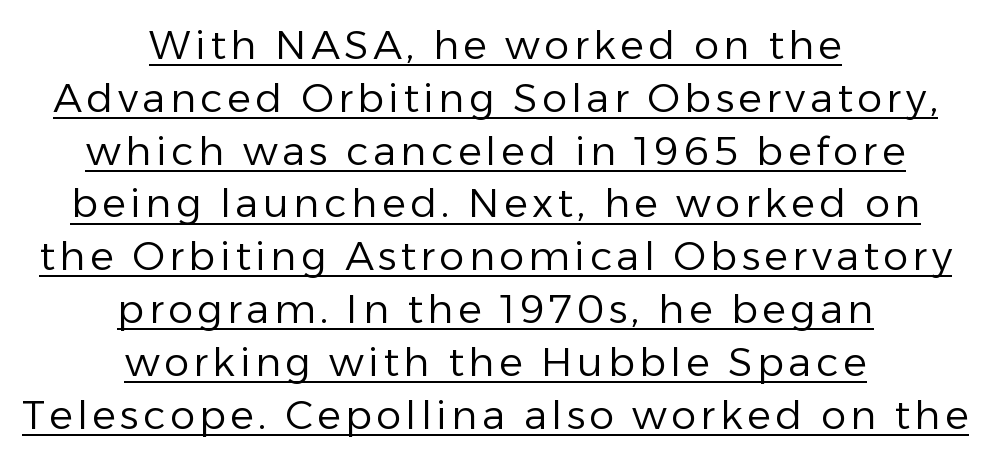
{"serif": "no", "italic": "no", "bold": "no", "weight": "regular", "width": "normal", "stroke_contrast": "low", "x_height": "medium", "monospaced": "no", "underline": "yes", "align": "center", "line_spacing": "normal", "line_spacing_ratio": 1.32, "glyph_px": 40}
